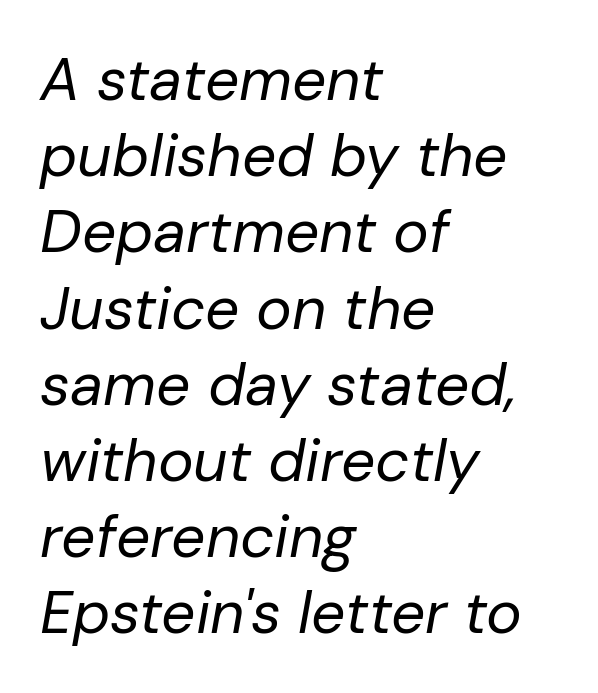
Q: Is the text bold? A: No.
Q: Is the text italic (slanted)? A: Yes, it leans right by about 10 degrees.
Q: Is the text underlined? A: No.
Q: How is the paragraph aligned? A: Left-aligned.
Q: Is the spacing between letters normal or unusually wide? A: Normal.
Q: Is the spacing between lines tight, normal or loose? A: Normal.
Q: Width (condensed, normal, or wide)? A: Normal.
Q: Stroke contrast? A: Low.
Q: x-height? A: Medium.
Q: Monospaced? A: No.
